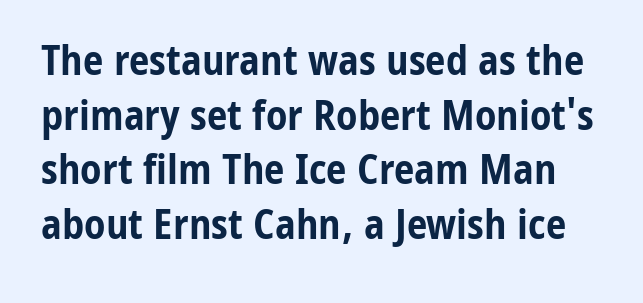
The image shows 41 px bold, condensed sans-serif type, upright; set normal line spacing (1.33x), normal letter spacing, not underlined; low stroke contrast and a medium x-height.
